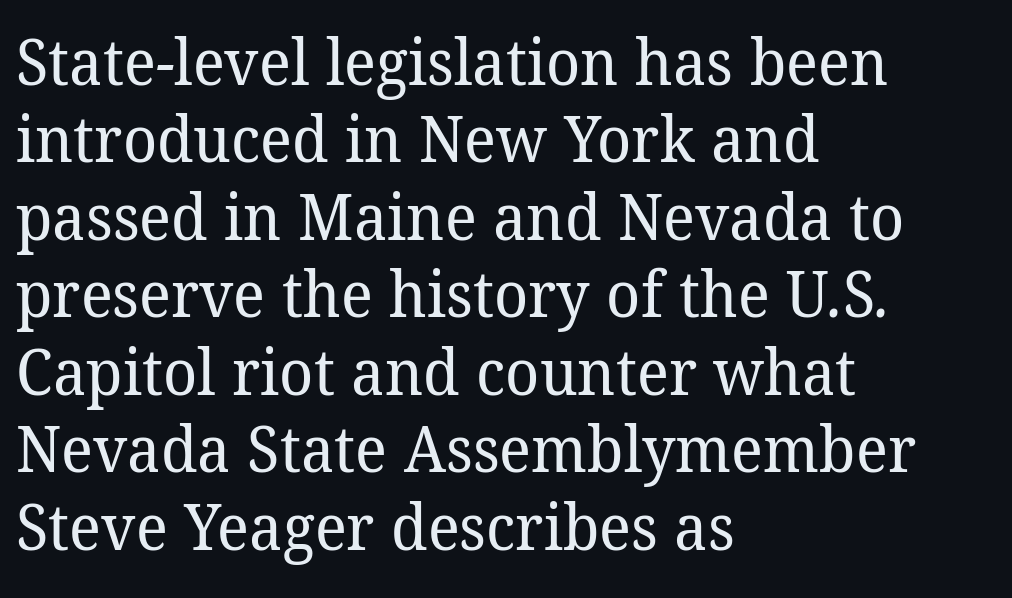
Q: Is the text bold? A: No.
Q: Is the typeface a serif or a sans-serif typeface? A: Serif.
Q: Is the text underlined? A: No.
Q: How is the paragraph aligned? A: Left-aligned.
Q: Is the spacing between letters normal or unusually wide? A: Normal.
Q: Width (condensed, normal, or wide)? A: Normal.
Q: Stroke contrast? A: Low.
Q: x-height? A: Medium.
Q: Monospaced? A: No.
